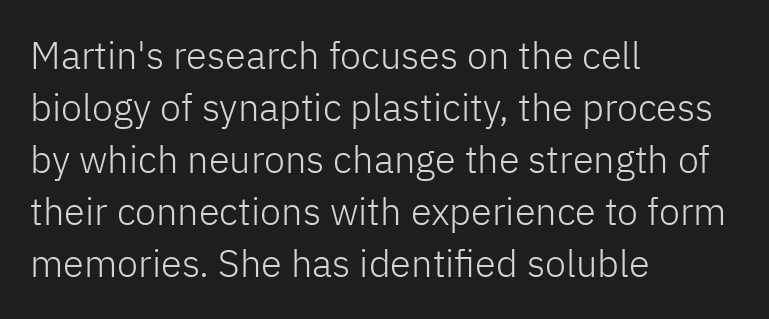
The image shows 38 px light sans-serif type, upright; set left-aligned, normal line spacing (1.37x), normal letter spacing, not underlined; low stroke contrast and a medium x-height.
